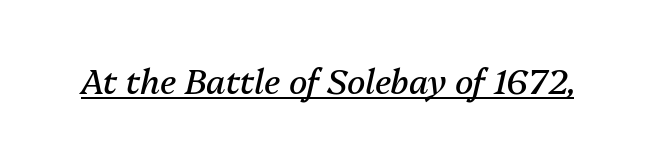
The image shows 34 px regular-weight type, italic (leaning right); set normal letter spacing, underlined; medium stroke contrast and a medium x-height.
